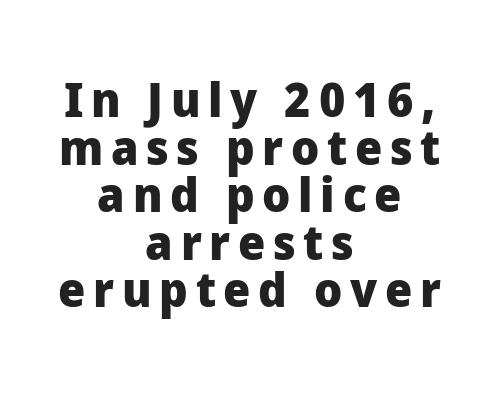
Q: Is the text bold? A: Yes.
Q: Is the text italic (slanted)? A: No, it is upright.
Q: Is the typeface a serif or a sans-serif typeface? A: Sans-serif.
Q: Is the text underlined? A: No.
Q: How is the paragraph aligned? A: Centered.
Q: Is the spacing between lines tight, normal or loose? A: Tight.
Q: Width (condensed, normal, or wide)? A: Normal.
Q: Stroke contrast? A: Low.
Q: x-height? A: Medium.
Q: Monospaced? A: No.
